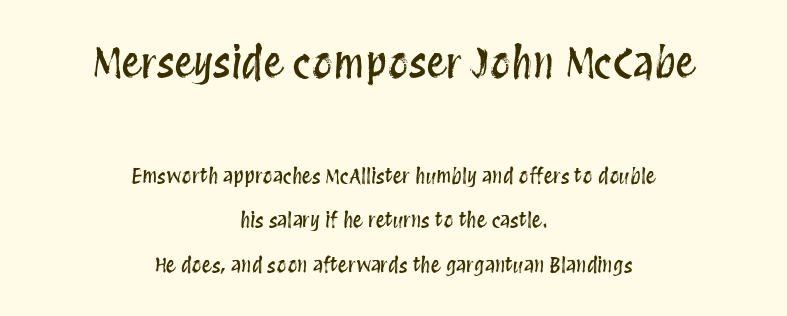
The image shows 41 px condensed type, upright; set centered, loose line spacing (2.24x), normal letter spacing, not underlined; the first (top) block is 2.05x larger; medium stroke contrast and a large x-height.
